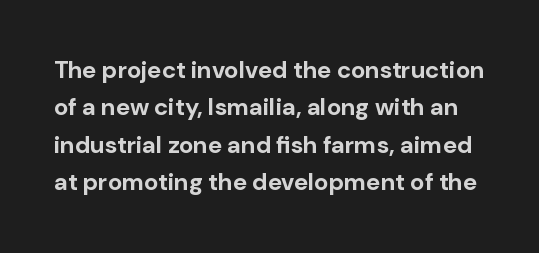
{"italic": "no", "bold": "yes", "underline": "no", "line_spacing": "normal", "line_spacing_ratio": 1.56, "letter_spacing": "normal", "letter_spacing_em": 0.0, "glyph_px": 24}
